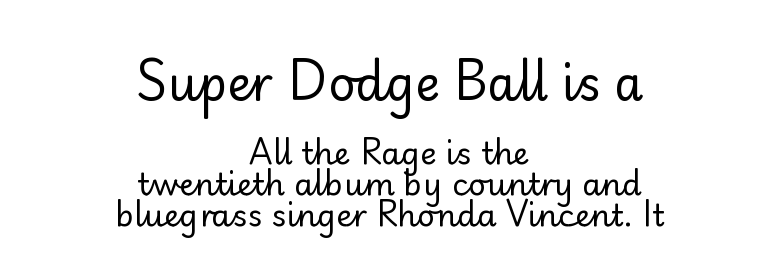
{"serif": "no", "italic": "no", "bold": "no", "weight": "regular", "width": "normal", "stroke_contrast": "low", "x_height": "small", "monospaced": "no", "underline": "no", "align": "center", "line_spacing": "tight", "line_spacing_ratio": 0.99, "letter_spacing": "normal", "letter_spacing_em": 0.0, "larger_block": "first", "size_ratio": 1.52, "glyph_px": 47}
